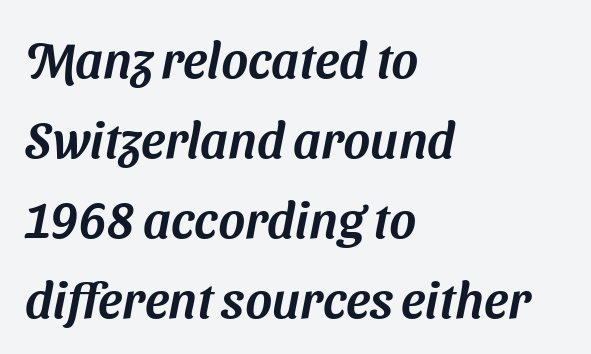
{"serif": "no", "width": "normal", "stroke_contrast": "medium", "x_height": "medium", "monospaced": "no", "underline": "no", "align": "left", "line_spacing": "normal", "line_spacing_ratio": 1.57, "letter_spacing": "normal", "letter_spacing_em": 0.0, "glyph_px": 51}
